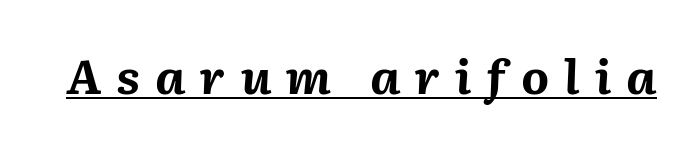
It's the slanting kind of type. Glyph-to-glyph distance is far greater than everyday printed text. Think of a printed novel: that variable character pitch is what you see here. Each glyph is drawn with heavy, bold strokes.
